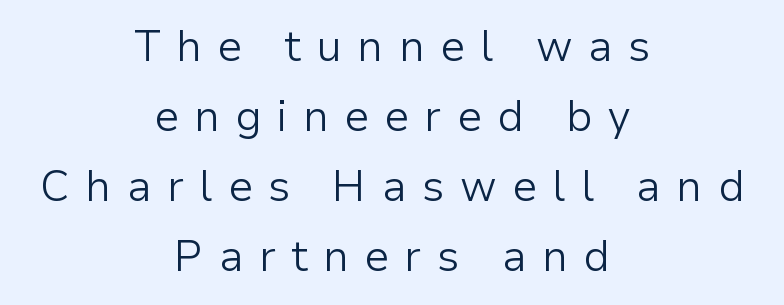
Q: Is the text bold? A: No.
Q: Is the text italic (slanted)? A: No, it is upright.
Q: Is the typeface a serif or a sans-serif typeface? A: Sans-serif.
Q: Is the text underlined? A: No.
Q: How is the paragraph aligned? A: Centered.
Q: Is the spacing between letters normal or unusually wide? A: Unusually wide.
Q: Is the spacing between lines tight, normal or loose? A: Normal.
Q: Width (condensed, normal, or wide)? A: Normal.
Q: Stroke contrast? A: Low.
Q: x-height? A: Medium.
Q: Monospaced? A: No.
